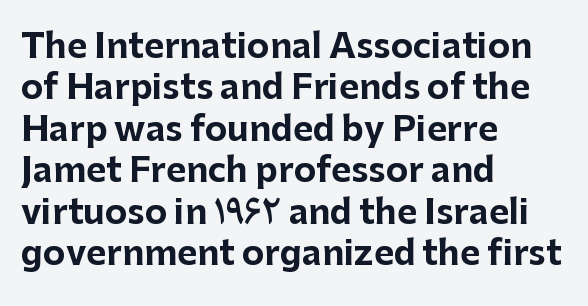
Q: Is the text bold? A: Yes.
Q: Is the text italic (slanted)? A: No, it is upright.
Q: Is the typeface a serif or a sans-serif typeface? A: Sans-serif.
Q: Is the text underlined? A: No.
Q: How is the paragraph aligned? A: Left-aligned.
Q: Is the spacing between letters normal or unusually wide? A: Normal.
Q: Width (condensed, normal, or wide)? A: Normal.
Q: Stroke contrast? A: Low.
Q: x-height? A: Medium.
Q: Monospaced? A: No.
